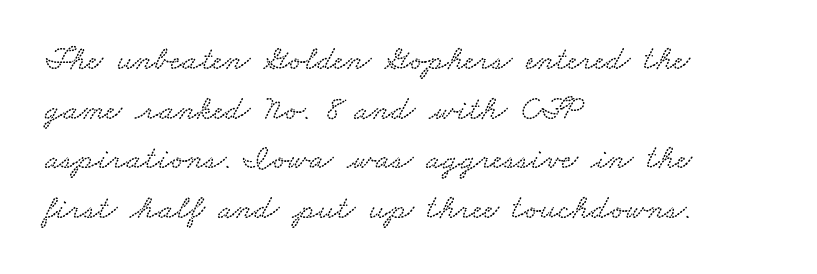
{"width": "wide", "stroke_contrast": "low", "x_height": "small", "monospaced": "no", "underline": "no", "align": "left", "line_spacing": "normal", "line_spacing_ratio": 1.46, "letter_spacing": "normal", "letter_spacing_em": 0.0, "glyph_px": 34}
